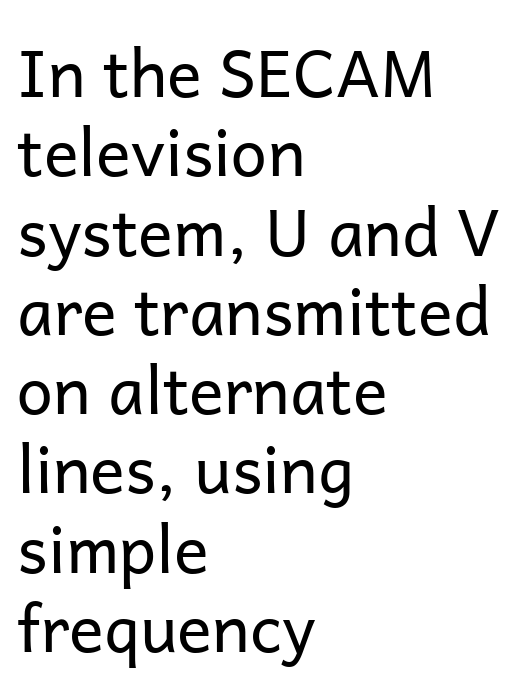
{"serif": "no", "italic": "no", "bold": "no", "weight": "regular", "width": "normal", "stroke_contrast": "low", "x_height": "medium", "monospaced": "no", "underline": "no", "align": "left", "line_spacing_ratio": 1.22, "letter_spacing": "normal", "letter_spacing_em": 0.0, "glyph_px": 65}
